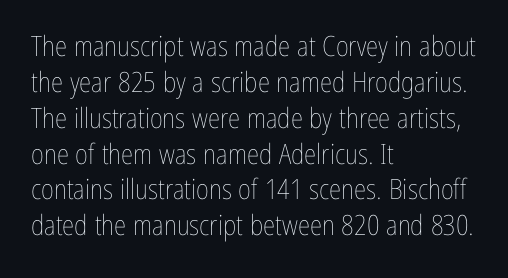
The image shows 28 px thin, condensed type, upright; set left-aligned, normal line spacing (1.28x), normal letter spacing, not underlined; low stroke contrast and a medium x-height.
